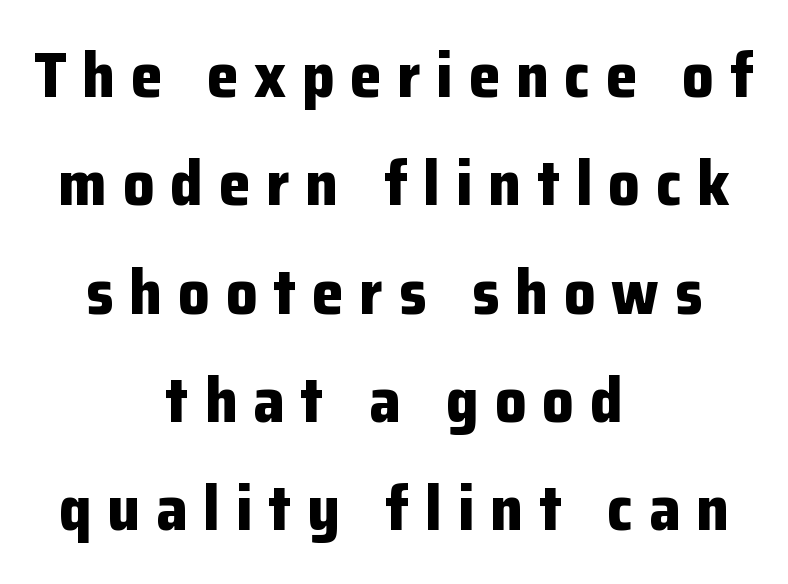
{"serif": "no", "italic": "no", "bold": "yes", "weight": "bold", "width": "normal", "stroke_contrast": "low", "x_height": "medium", "monospaced": "no", "underline": "no", "align": "center", "line_spacing_ratio": 1.72, "letter_spacing": "wide", "letter_spacing_em": 0.25, "glyph_px": 63}
